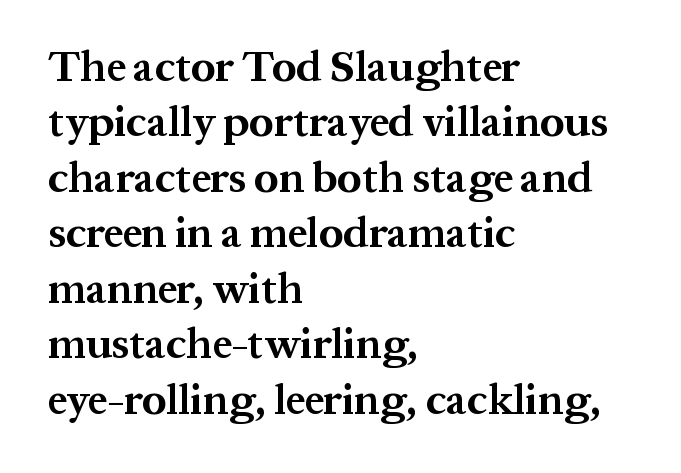
Q: Is the text bold? A: Yes.
Q: Is the text italic (slanted)? A: No, it is upright.
Q: Is the typeface a serif or a sans-serif typeface? A: Serif.
Q: Is the text underlined? A: No.
Q: How is the paragraph aligned? A: Left-aligned.
Q: Is the spacing between letters normal or unusually wide? A: Normal.
Q: Is the spacing between lines tight, normal or loose? A: Normal.
Q: Width (condensed, normal, or wide)? A: Normal.
Q: Stroke contrast? A: Medium.
Q: x-height? A: Medium.
Q: Monospaced? A: No.
